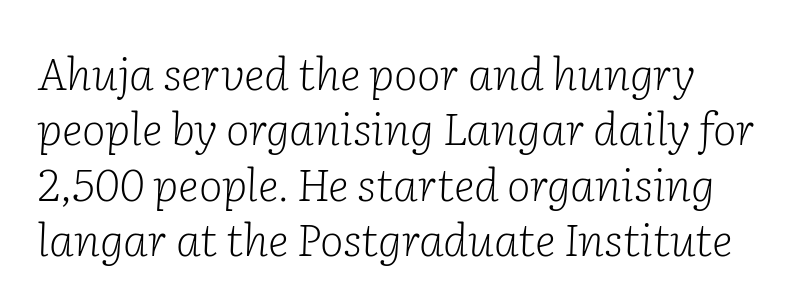
The image shows 45 px light serif type, italic (leaning right); set line spacing 1.23x, normal letter spacing, not underlined; low stroke contrast and a medium x-height.
